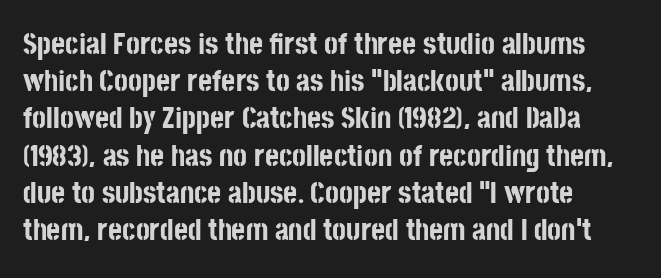
{"serif": "no", "italic": "no", "bold": "yes", "weight": "bold", "width": "condensed", "stroke_contrast": "low", "x_height": "large", "monospaced": "no", "underline": "no", "align": "left", "line_spacing_ratio": 1.24, "letter_spacing": "normal", "letter_spacing_em": 0.0, "glyph_px": 30}
